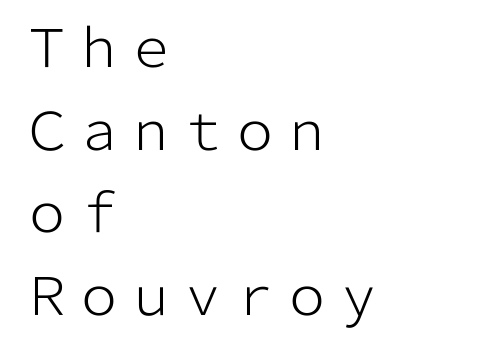
{"serif": "no", "italic": "no", "bold": "no", "weight": "light", "width": "normal", "stroke_contrast": "low", "x_height": "medium", "monospaced": "no", "underline": "no", "align": "left", "line_spacing": "normal", "line_spacing_ratio": 1.59, "letter_spacing": "normal", "letter_spacing_em": 0.0, "glyph_px": 52}
